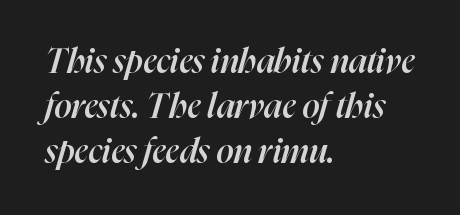
Q: Is the text bold? A: Semi-bold.
Q: Is the text italic (slanted)? A: Yes, it leans right by about 16 degrees.
Q: Is the text underlined? A: No.
Q: How is the paragraph aligned? A: Left-aligned.
Q: Is the spacing between letters normal or unusually wide? A: Normal.
Q: Is the spacing between lines tight, normal or loose? A: Normal.
Q: Width (condensed, normal, or wide)? A: Normal.
Q: Stroke contrast? A: High.
Q: x-height? A: Medium.
Q: Monospaced? A: No.
